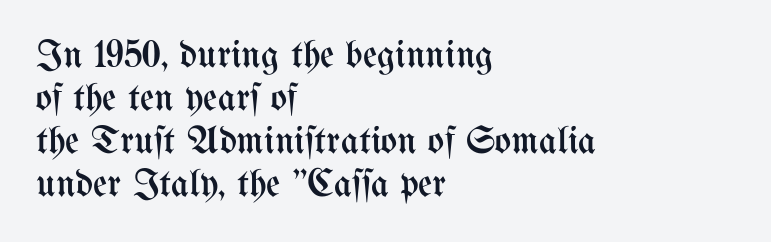
Unmarked baselines from the first word to the last. Layout note: lines flush left. Observe the ordinary spacing: letters are neighbours, not strangers. Every character sits straight up, as roman type does. Compared with typical paragraphs, the rows here are closer together. The face used here is proportionally spaced, like ordinary book or web type.
